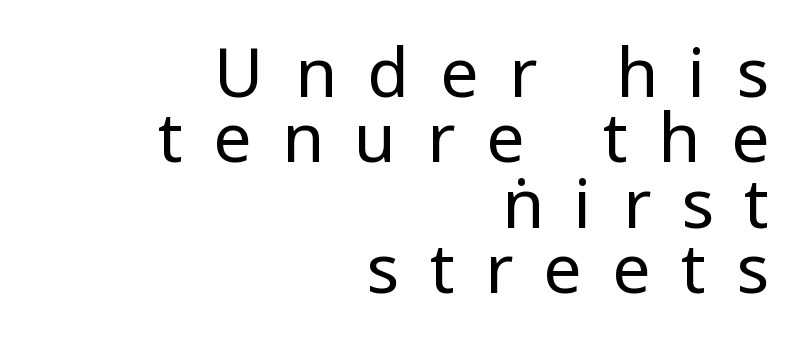
{"serif": "no", "italic": "no", "bold": "no", "weight": "regular", "width": "condensed", "stroke_contrast": "low", "underline": "no", "align": "right", "line_spacing": "tight", "line_spacing_ratio": 0.96, "letter_spacing": "wide", "letter_spacing_em": 0.45, "glyph_px": 68}
